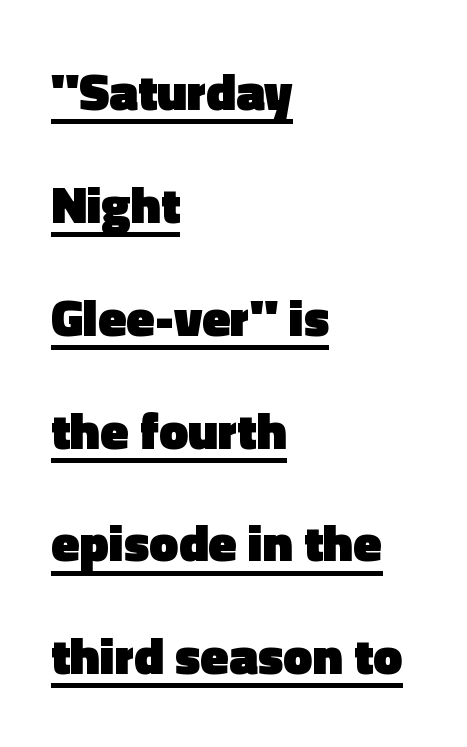
All the whitespace from short lines collects on the right. Here the designer chose a conventional face with non-uniform glyph widths. Underlining? Definitely there. Posture: upright roman. The lines are spread far apart with generous leading.
